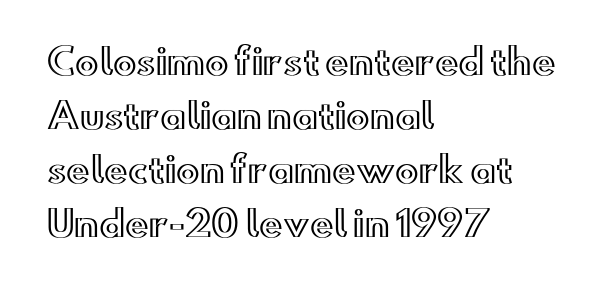
Q: Is the text italic (slanted)? A: No, it is upright.
Q: Is the text underlined? A: No.
Q: How is the paragraph aligned? A: Left-aligned.
Q: Is the spacing between letters normal or unusually wide? A: Normal.
Q: Is the spacing between lines tight, normal or loose? A: Normal.
Q: Width (condensed, normal, or wide)? A: Wide.
Q: x-height? A: Small.
Q: Monospaced? A: No.
